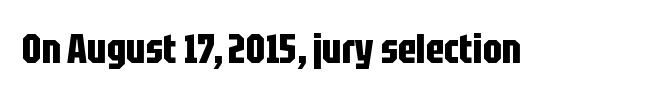
The image shows 41 px bold, condensed sans-serif type, upright; set normal letter spacing, not underlined; low stroke contrast and a large x-height.
